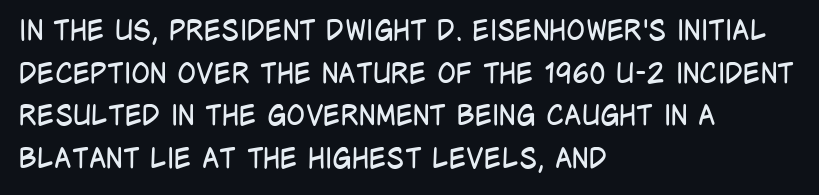
Q: Is the text bold? A: No.
Q: Is the text italic (slanted)? A: No, it is upright.
Q: Is the typeface a serif or a sans-serif typeface? A: Sans-serif.
Q: Is the text underlined? A: No.
Q: How is the paragraph aligned? A: Left-aligned.
Q: Is the spacing between letters normal or unusually wide? A: Normal.
Q: Is the spacing between lines tight, normal or loose? A: Normal.
Q: Width (condensed, normal, or wide)? A: Condensed.
Q: Stroke contrast? A: Low.
Q: x-height? A: Large.
Q: Monospaced? A: No.
